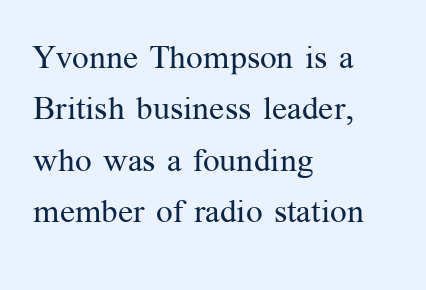
Stem width sits at or under what a default text font uses. If you measured baseline to baseline, you'd find a middling distance. Note the varied advance widths — an 'i' is clearly narrower than an 'm'. Typographically, this falls in the serif category. All the whitespace from short lines collects on the right.
